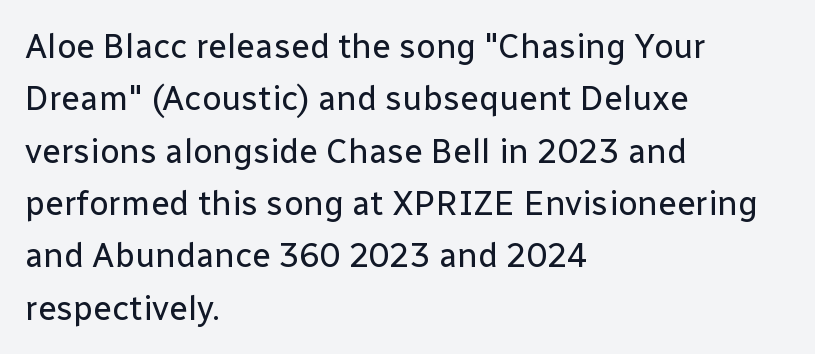
{"serif": "no", "italic": "no", "bold": "no", "weight": "regular", "width": "normal", "stroke_contrast": "low", "x_height": "medium", "monospaced": "no", "underline": "no", "align": "left", "line_spacing": "normal", "line_spacing_ratio": 1.54, "letter_spacing": "normal", "letter_spacing_em": 0.0, "glyph_px": 34}
